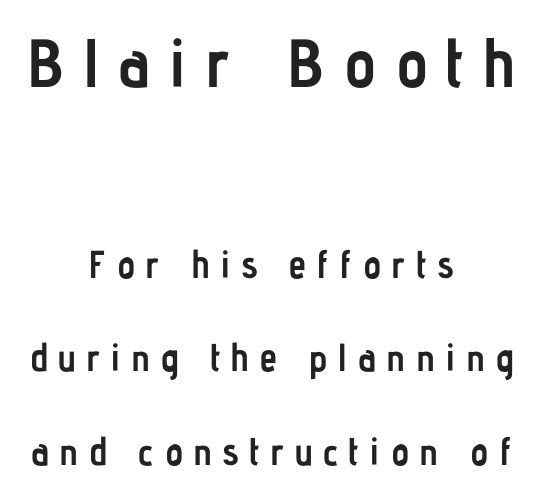
{"serif": "no", "italic": "no", "bold": "yes", "weight": "semibold", "width": "condensed", "stroke_contrast": "low", "x_height": "medium", "monospaced": "no", "underline": "no", "align": "center", "line_spacing": "loose", "line_spacing_ratio": 2.39, "letter_spacing": "wide", "letter_spacing_em": 0.26, "larger_block": "first", "size_ratio": 1.77, "glyph_px": 69}
